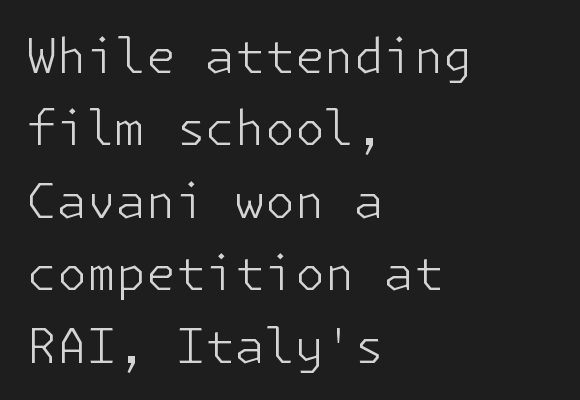
{"serif": "no", "italic": "no", "bold": "no", "weight": "light", "width": "normal", "stroke_contrast": "low", "x_height": "medium", "underline": "no", "align": "left", "line_spacing": "normal", "line_spacing_ratio": 1.51, "letter_spacing": "normal", "letter_spacing_em": 0.0, "glyph_px": 48}
